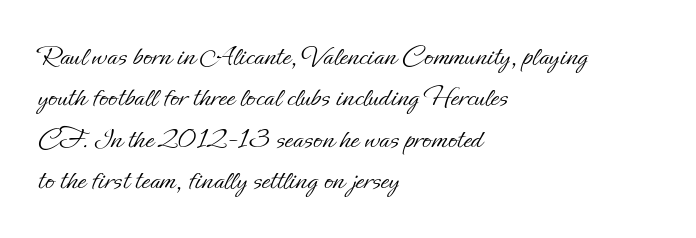
The image shows 30 px light type; set left-aligned, normal line spacing (1.38x), normal letter spacing, not underlined; low stroke contrast and a small x-height.
